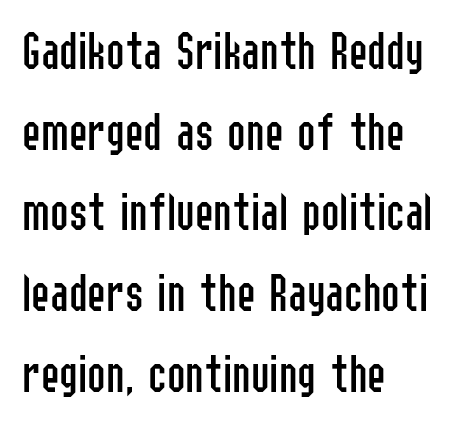
The image shows 56 px regular-weight, condensed sans-serif type, upright; set left-aligned, normal line spacing (1.44x), normal letter spacing, not underlined; low stroke contrast and a medium x-height.
